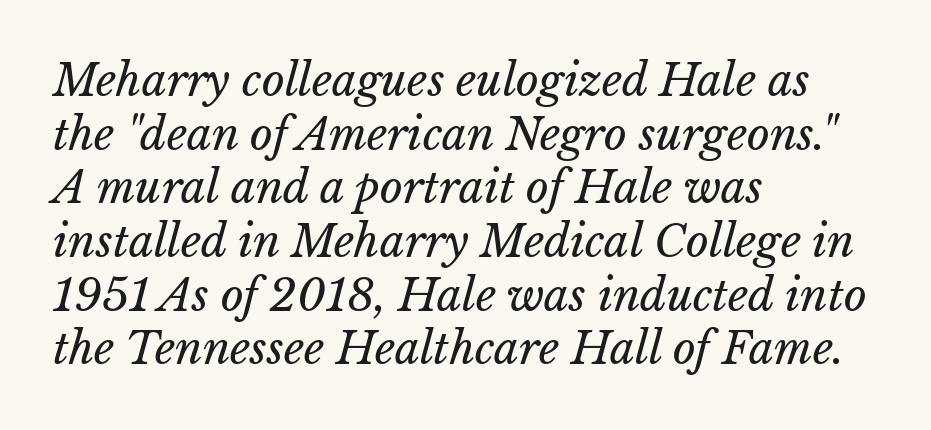
Q: Is the text bold? A: No.
Q: Is the text italic (slanted)? A: Yes, it leans right by about 15 degrees.
Q: Is the text underlined? A: No.
Q: How is the paragraph aligned? A: Left-aligned.
Q: Is the spacing between letters normal or unusually wide? A: Normal.
Q: Width (condensed, normal, or wide)? A: Normal.
Q: Stroke contrast? A: Low.
Q: x-height? A: Medium.
Q: Monospaced? A: No.
